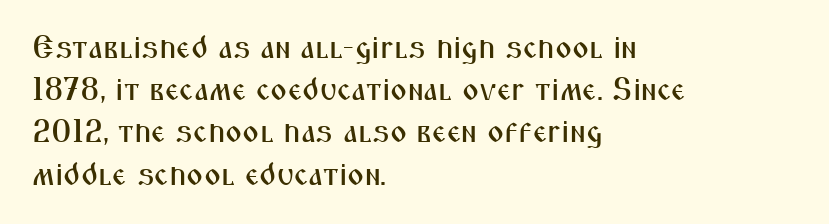
Q: Is the text italic (slanted)? A: No, it is upright.
Q: Is the typeface a serif or a sans-serif typeface? A: Sans-serif.
Q: Is the text underlined? A: No.
Q: How is the paragraph aligned? A: Left-aligned.
Q: Is the spacing between letters normal or unusually wide? A: Normal.
Q: Is the spacing between lines tight, normal or loose? A: Normal.
Q: Width (condensed, normal, or wide)? A: Condensed.
Q: Stroke contrast? A: Medium.
Q: x-height? A: Medium.
Q: Monospaced? A: No.
